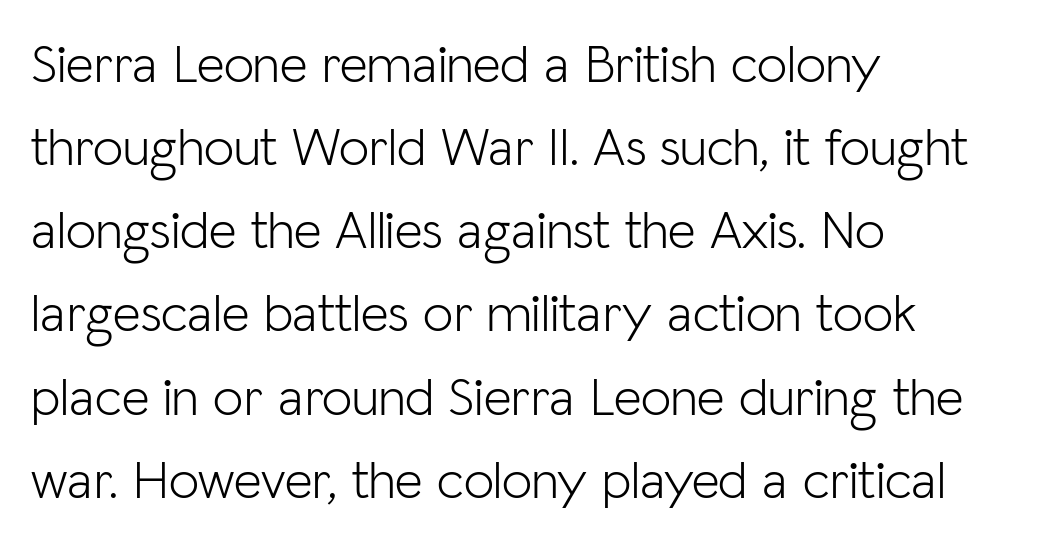
{"serif": "no", "italic": "no", "bold": "no", "weight": "light", "width": "normal", "stroke_contrast": "low", "x_height": "medium", "monospaced": "no", "underline": "no", "align": "left", "line_spacing": "normal", "line_spacing_ratio": 1.54, "letter_spacing": "normal", "letter_spacing_em": 0.0, "glyph_px": 54}
